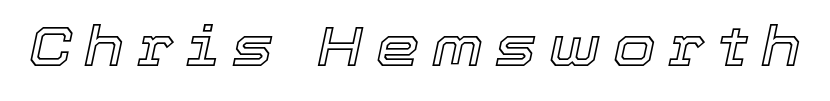
In terms of posture, this sample is oblique. There is plenty of visible air inserted between adjacent glyphs. Character widths vary here, with narrow letters taking less room than wide ones. Letters rest on an invisible, unmarked baseline.
